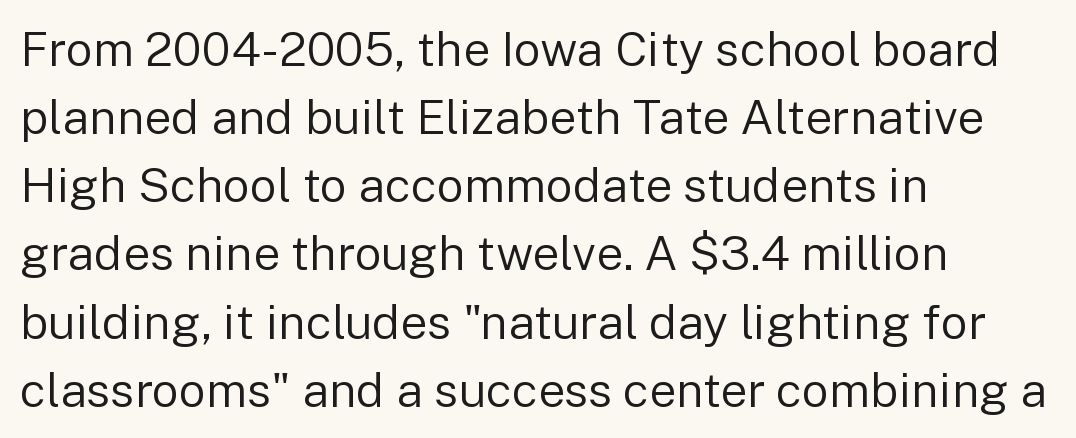
Looks like regular typesetting: each glyph gets only the width it needs. The designer left line spacing at the default. This sample uses a sans-serif face. Letter spacing: default.
